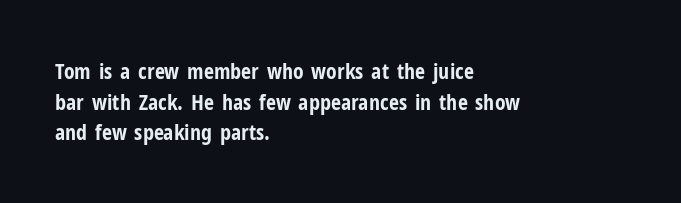
The image shows 22 px bold type, upright; set left-aligned, normal line spacing (1.39x), normal letter spacing, not underlined.
